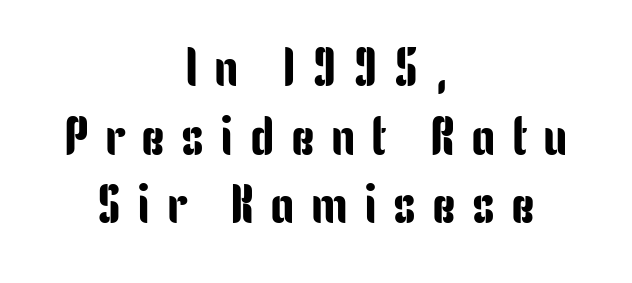
{"serif": "no", "italic": "no", "width": "condensed", "stroke_contrast": "low", "x_height": "medium", "monospaced": "no", "underline": "no", "align": "center", "line_spacing": "normal", "line_spacing_ratio": 1.27, "letter_spacing": "wide", "letter_spacing_em": 0.3, "glyph_px": 54}
